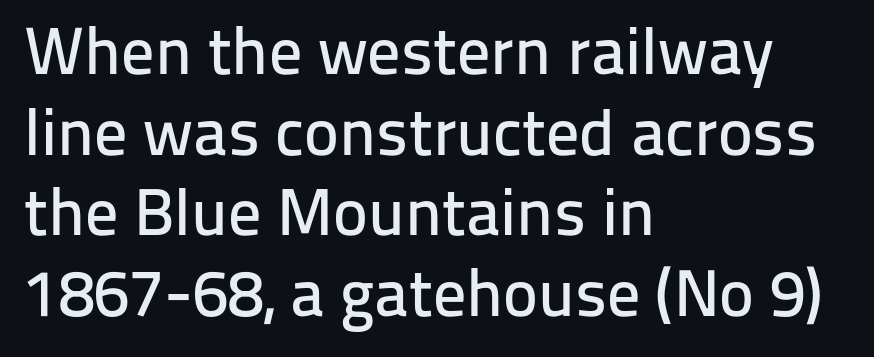
Q: Is the text italic (slanted)? A: No, it is upright.
Q: Is the typeface a serif or a sans-serif typeface? A: Sans-serif.
Q: Is the text underlined? A: No.
Q: How is the paragraph aligned? A: Left-aligned.
Q: Is the spacing between letters normal or unusually wide? A: Normal.
Q: Width (condensed, normal, or wide)? A: Normal.
Q: Stroke contrast? A: Low.
Q: x-height? A: Medium.
Q: Monospaced? A: No.
